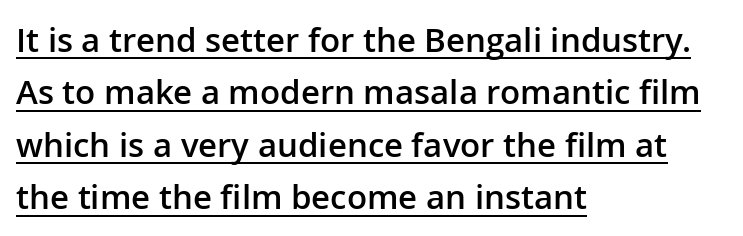
No feet cap the strokes, marking this as sans-serif type. Rendered with straight, roman letterforms. Spacing verdict: proportional, widths tailored to each character. The characters look somewhat weighty, a semibold short of true bold. The paragraph shown leans on its left margin.
